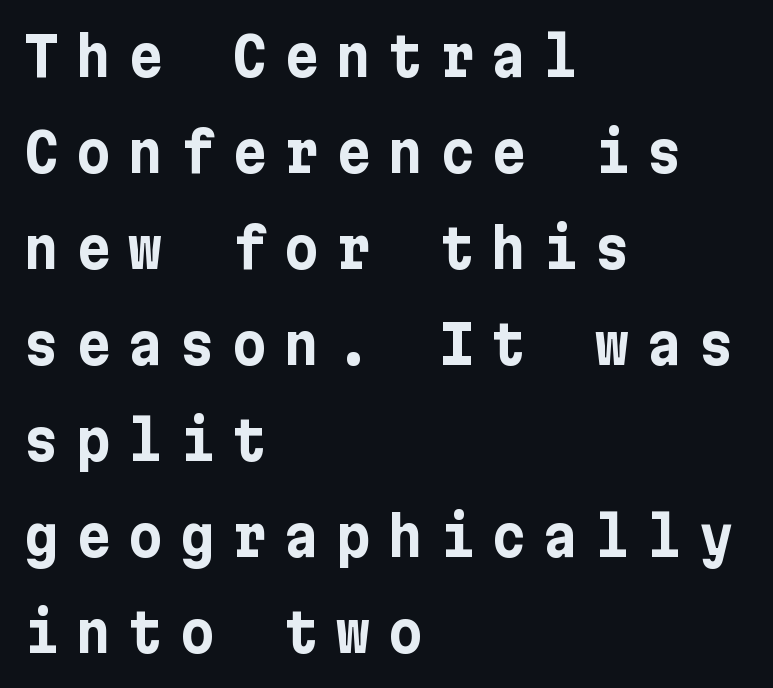
This is sans-serif lettering, the kind often seen on screens and signage. The lines in this sample share a left origin and differ only in where they stop. Chunky letters — that's bold for sure. Upright lettering throughout. Bare-footed words on every line. The type is letterspaced generously, with wide tracking.
